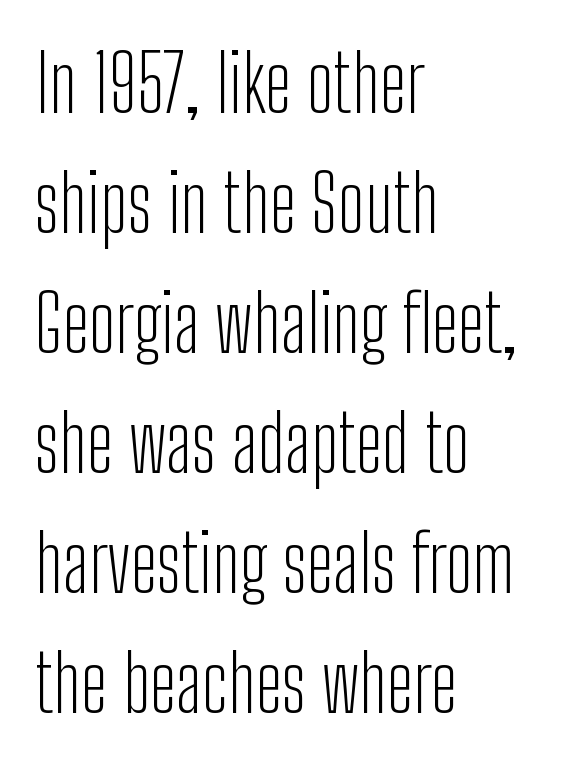
Q: Is the text bold? A: No.
Q: Is the text italic (slanted)? A: No, it is upright.
Q: Is the typeface a serif or a sans-serif typeface? A: Sans-serif.
Q: Is the text underlined? A: No.
Q: How is the paragraph aligned? A: Left-aligned.
Q: Is the spacing between letters normal or unusually wide? A: Normal.
Q: Is the spacing between lines tight, normal or loose? A: Normal.
Q: Width (condensed, normal, or wide)? A: Condensed.
Q: Stroke contrast? A: Low.
Q: x-height? A: Medium.
Q: Monospaced? A: No.
